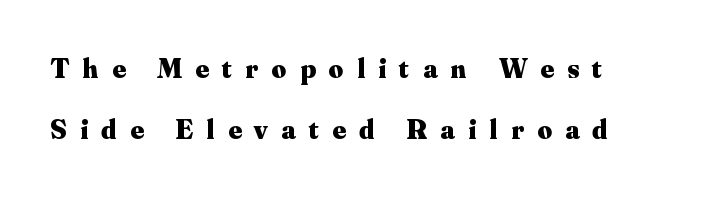
Is this a fixed-width face? No — the glyphs have proportional, varying widths. All the whitespace from short lines collects on the right. The type is letterspaced generously, with wide tracking. Does the weight exceed regular? Yes, all the way to bold.
